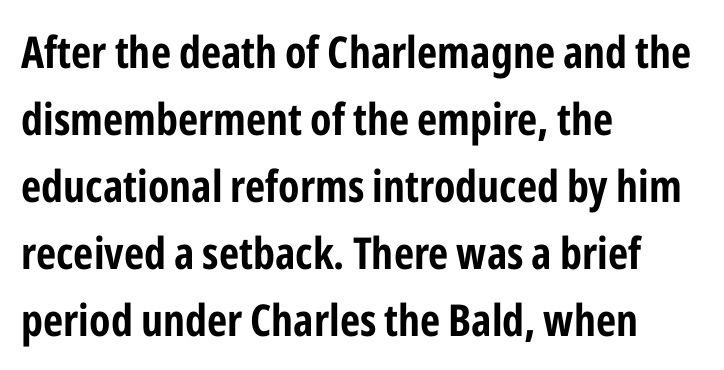
The image shows 44 px bold, condensed sans-serif type, upright; set left-aligned, normal line spacing (1.52x), normal letter spacing, not underlined; low stroke contrast and a medium x-height.
